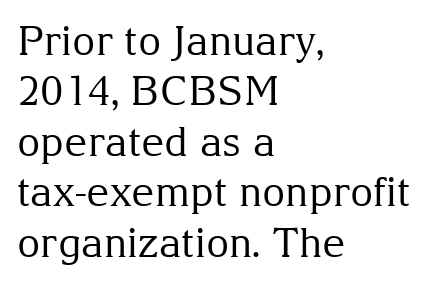
{"serif": "yes", "italic": "no", "bold": "no", "weight": "regular", "width": "normal", "stroke_contrast": "medium", "x_height": "medium", "monospaced": "no", "underline": "no", "align": "left", "line_spacing": "normal", "line_spacing_ratio": 1.26, "letter_spacing": "normal", "letter_spacing_em": 0.0, "glyph_px": 40}
